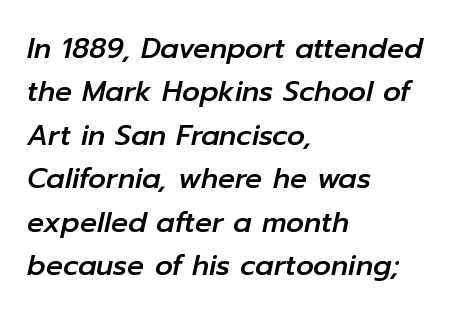
{"italic": "yes", "lean": "right", "slant_degrees": 12, "width": "normal", "stroke_contrast": "low", "x_height": "medium", "monospaced": "no", "underline": "no", "align": "left", "line_spacing": "normal", "line_spacing_ratio": 1.55, "letter_spacing": "normal", "letter_spacing_em": 0.0, "glyph_px": 28}
